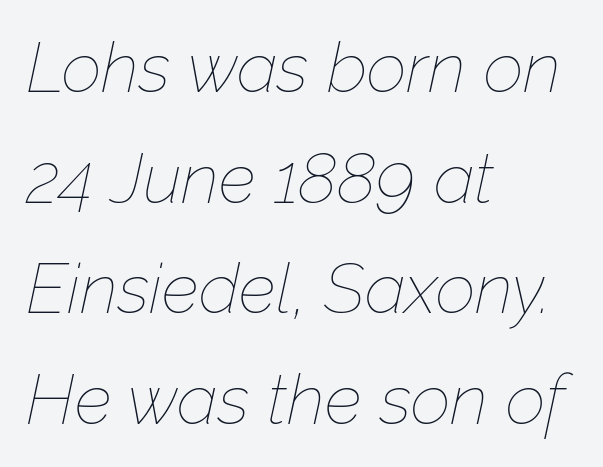
The gap between lines stays unmarked. Italic? Definitely — the glyphs are oblique. Rows of type keep a routine distance in the vertical direction. You could not count columns in this text — the font is proportionally spaced.
